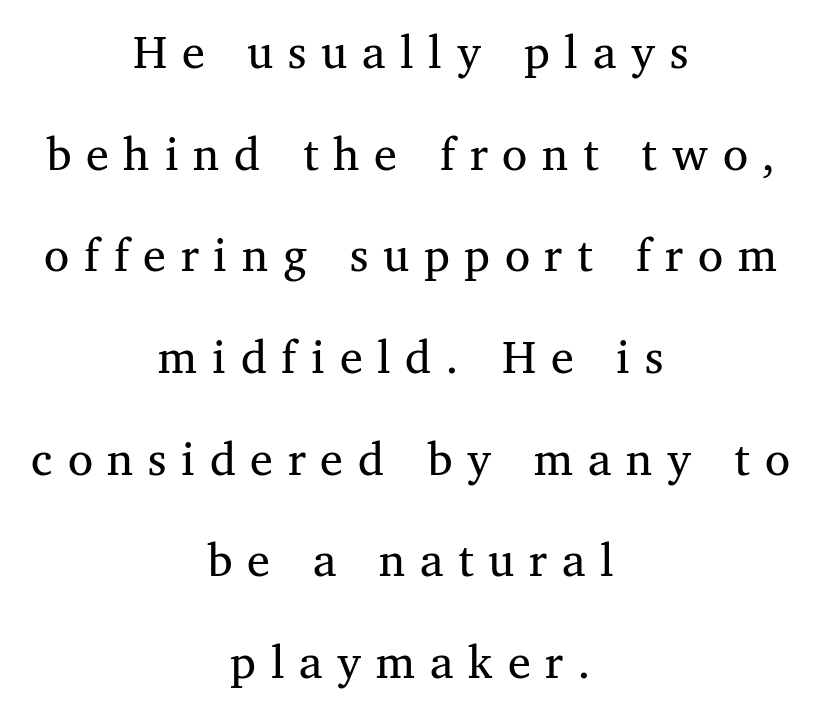
{"serif": "yes", "italic": "no", "bold": "no", "weight": "regular", "width": "normal", "stroke_contrast": "medium", "x_height": "medium", "monospaced": "no", "underline": "no", "align": "center", "line_spacing": "loose", "line_spacing_ratio": 2.21, "letter_spacing": "wide", "letter_spacing_em": 0.32, "glyph_px": 46}
